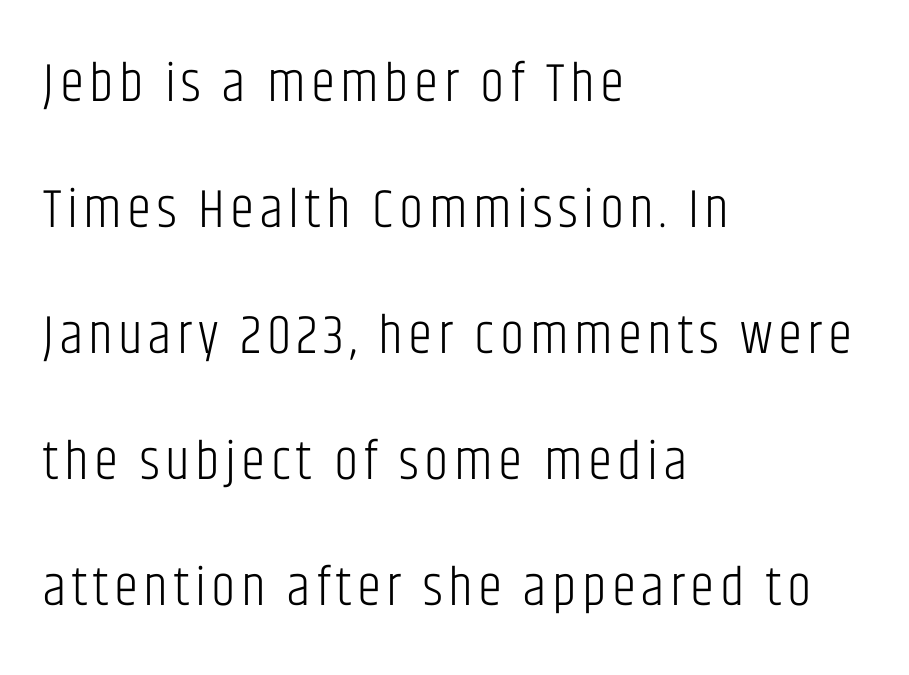
{"serif": "no", "italic": "no", "bold": "no", "weight": "light", "width": "condensed", "stroke_contrast": "low", "x_height": "large", "monospaced": "no", "underline": "no", "align": "left", "line_spacing": "loose", "line_spacing_ratio": 2.29, "glyph_px": 55}
